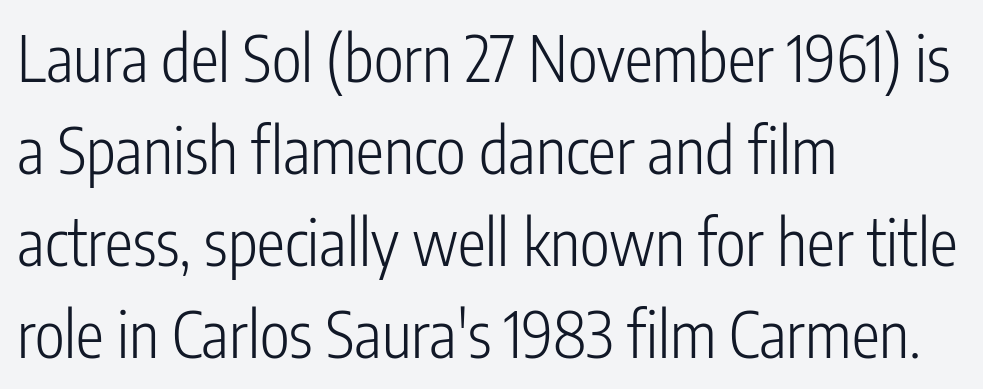
Casual observation: everything's shoved over to the left. The face used here is a sans, in the tradition of grotesques and geometrics. The rows are spaced the way most documents space them. The weight tops out at a normal text grade. This sample uses plain, unmodified letter spacing. Each letter keeps its own natural width here, so spacing adapts to shape.
